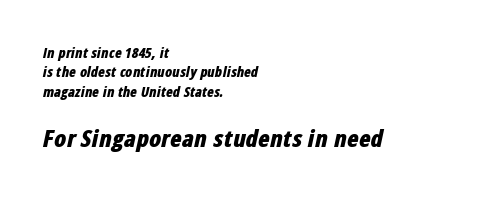
Q: Is the text bold? A: Yes.
Q: Is the text italic (slanted)? A: Yes, it leans right by about 12 degrees.
Q: Is the text underlined? A: No.
Q: How is the paragraph aligned? A: Left-aligned.
Q: Is the spacing between letters normal or unusually wide? A: Normal.
Q: Is the spacing between lines tight, normal or loose? A: Normal.
Q: Which block of text is set in a larger size, the first (top) or the second (bottom)? A: The second (bottom) one.
